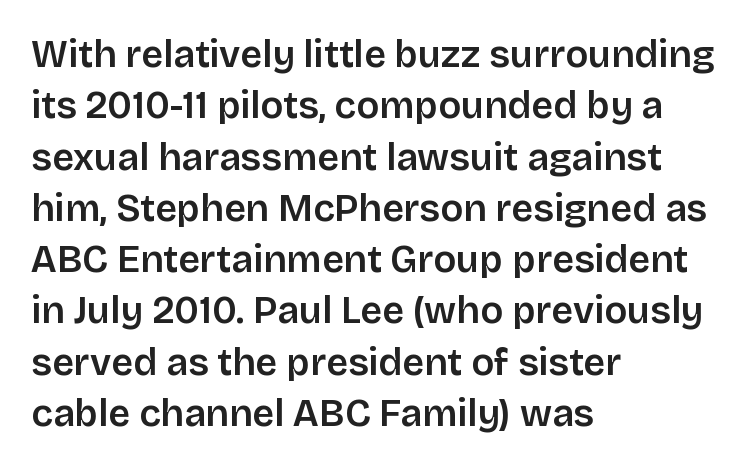
Q: Is the text bold? A: Semi-bold.
Q: Is the text italic (slanted)? A: No, it is upright.
Q: Is the typeface a serif or a sans-serif typeface? A: Sans-serif.
Q: Is the text underlined? A: No.
Q: How is the paragraph aligned? A: Left-aligned.
Q: Is the spacing between letters normal or unusually wide? A: Normal.
Q: Is the spacing between lines tight, normal or loose? A: Normal.
Q: Width (condensed, normal, or wide)? A: Normal.
Q: Stroke contrast? A: Low.
Q: x-height? A: Large.
Q: Monospaced? A: No.
